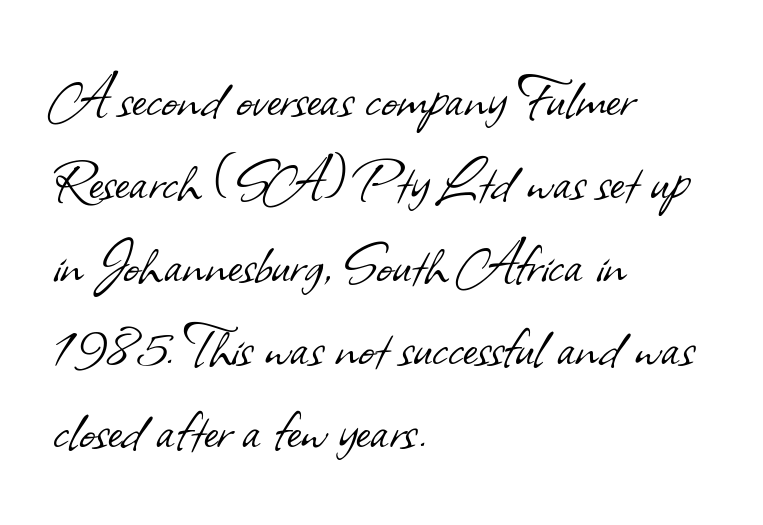
{"serif": "no", "bold": "no", "weight": "light", "width": "normal", "stroke_contrast": "low", "x_height": "small", "monospaced": "no", "underline": "no", "align": "left", "line_spacing_ratio": 1.22, "letter_spacing": "normal", "letter_spacing_em": 0.0, "glyph_px": 68}
